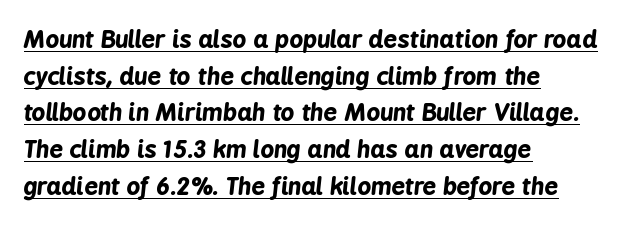
These lines are set flush left with a ragged right edge. Tracking here is standard; glyphs follow each other at the usual distance. Designer's note — italics engaged. In terms of weight, the rendering is a true, heavy bold. This sample keeps an unexceptional amount of space between lines. Somebody hit Ctrl+U on this one — the words are underlined.
